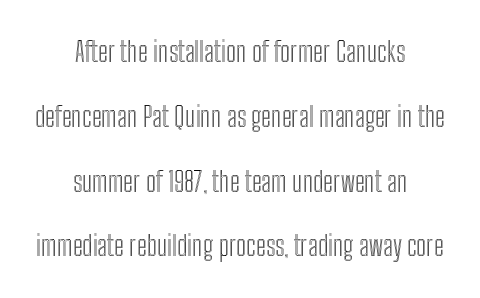
{"italic": "no", "underline": "no", "align": "center", "line_spacing": "loose", "line_spacing_ratio": 2.4, "letter_spacing": "normal", "letter_spacing_em": 0.0, "glyph_px": 27}
